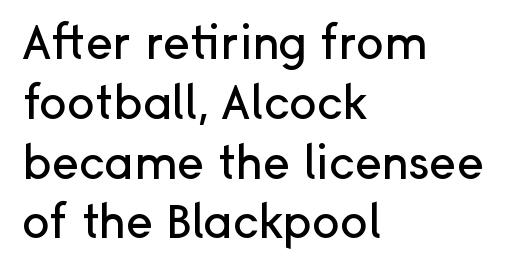
Q: Is the text italic (slanted)? A: No, it is upright.
Q: Is the typeface a serif or a sans-serif typeface? A: Sans-serif.
Q: Is the text underlined? A: No.
Q: How is the paragraph aligned? A: Left-aligned.
Q: Is the spacing between letters normal or unusually wide? A: Normal.
Q: Is the spacing between lines tight, normal or loose? A: Normal.
Q: Width (condensed, normal, or wide)? A: Normal.
Q: Stroke contrast? A: Low.
Q: x-height? A: Medium.
Q: Monospaced? A: No.
